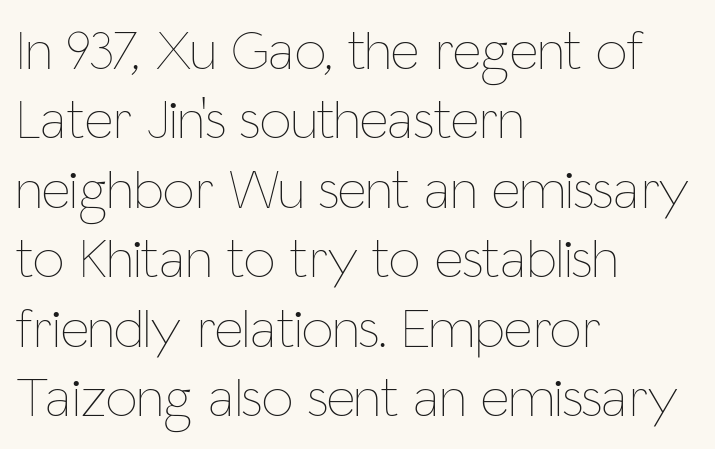
The image shows 56 px thin, condensed type, upright; set left-aligned, line spacing 1.24x, normal letter spacing, not underlined; low stroke contrast and a medium x-height.
